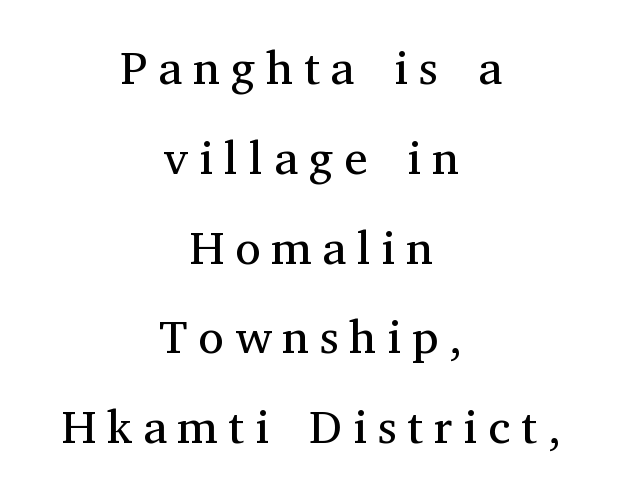
Check where the strokes stop: tiny serifs finish them off. The letterforms sit at book weight or below. The paragraph has two soft edges and a firm central axis. Quick note: not italic, upright. The type is letterspaced generously, with wide tracking. Only glyphs here, with clear space below each row.
